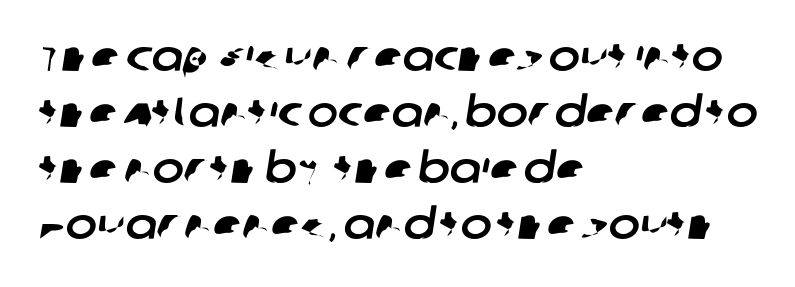
{"serif": "no", "width": "normal", "stroke_contrast": "low", "x_height": "large", "monospaced": "no", "underline": "no", "align": "left", "line_spacing": "normal", "line_spacing_ratio": 1.33, "letter_spacing": "normal", "letter_spacing_em": 0.0, "glyph_px": 42}
